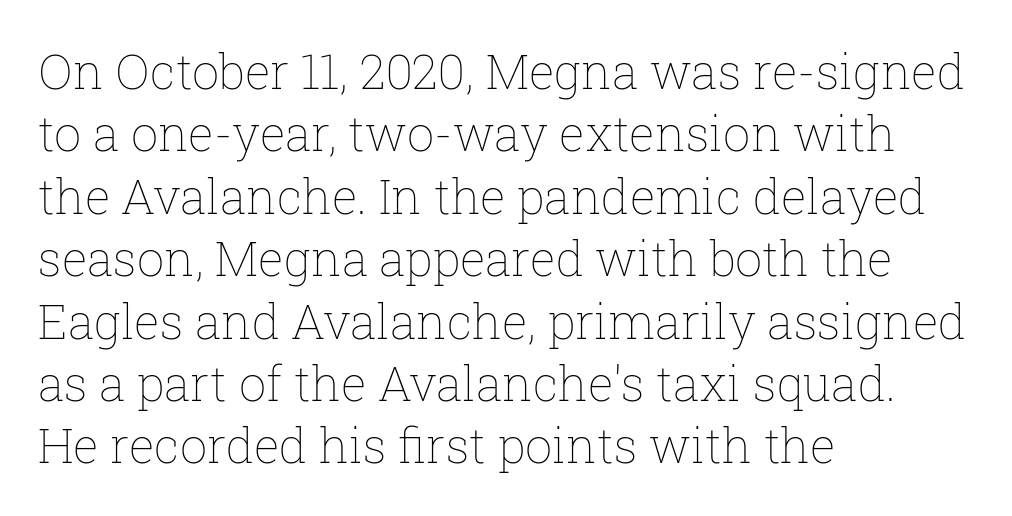
Q: Is the text bold? A: No.
Q: Is the text italic (slanted)? A: No, it is upright.
Q: Is the text underlined? A: No.
Q: How is the paragraph aligned? A: Left-aligned.
Q: Is the spacing between letters normal or unusually wide? A: Normal.
Q: Is the spacing between lines tight, normal or loose? A: Normal.
Q: Width (condensed, normal, or wide)? A: Normal.
Q: Stroke contrast? A: Low.
Q: x-height? A: Medium.
Q: Monospaced? A: No.
